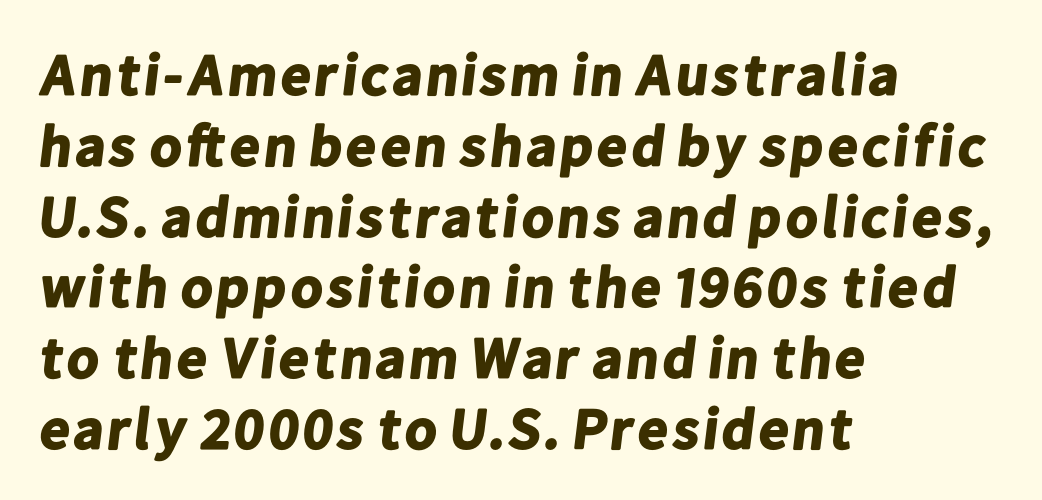
The face used here is rendered with its standard letterfit. Each letter keeps its own natural width here, so spacing adapts to shape. Each line starts at the same left margin while the right side varies. The glyphs have the mass of a bold cut.
